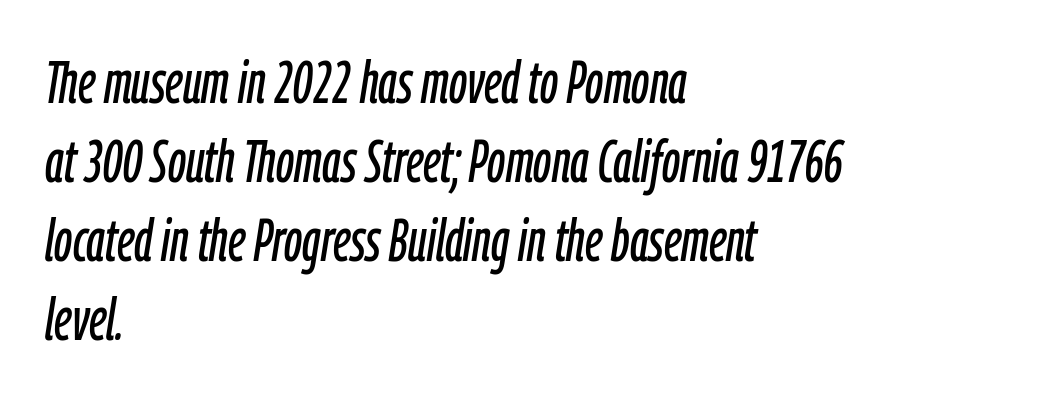
The image shows 59 px condensed type, italic (leaning right); set left-aligned, normal line spacing (1.34x), normal letter spacing, not underlined; low stroke contrast and a medium x-height.
